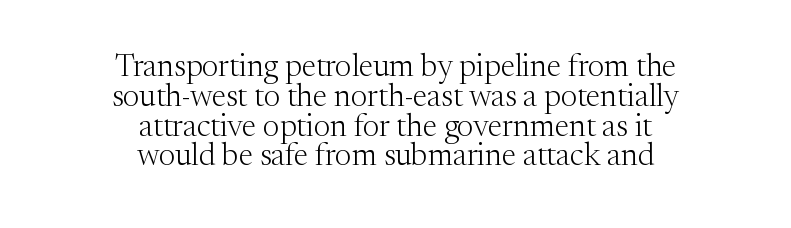
{"serif": "yes", "italic": "no", "bold": "no", "weight": "light", "width": "normal", "stroke_contrast": "medium", "x_height": "medium", "monospaced": "no", "underline": "no", "align": "center", "line_spacing": "tight", "line_spacing_ratio": 0.96, "letter_spacing": "normal", "letter_spacing_em": 0.0, "glyph_px": 31}
